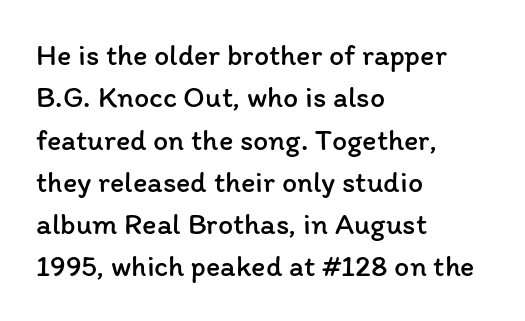
Q: Is the text bold? A: No.
Q: Is the text italic (slanted)? A: No, it is upright.
Q: Is the text underlined? A: No.
Q: How is the paragraph aligned? A: Left-aligned.
Q: Is the spacing between letters normal or unusually wide? A: Normal.
Q: Is the spacing between lines tight, normal or loose? A: Normal.
Q: Width (condensed, normal, or wide)? A: Normal.
Q: Stroke contrast? A: Low.
Q: x-height? A: Medium.
Q: Monospaced? A: No.
